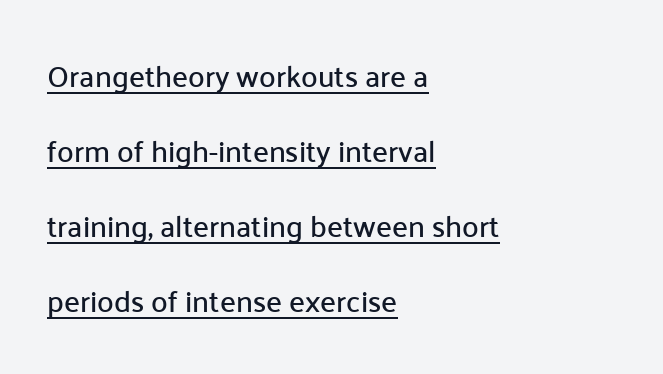
The image shows 30 px sans-serif type, upright; set left-aligned, loose line spacing (2.5x), normal letter spacing, underlined; low stroke contrast and a medium x-height.
